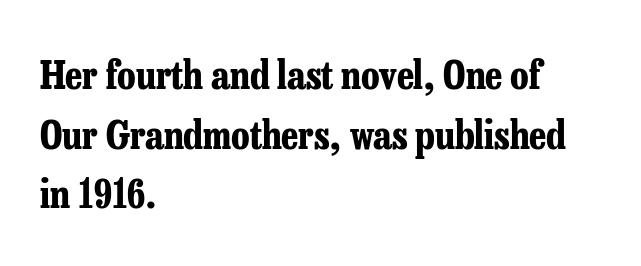
{"serif": "yes", "italic": "no", "bold": "yes", "weight": "bold", "width": "condensed", "stroke_contrast": "low", "x_height": "medium", "monospaced": "no", "underline": "no", "align": "left", "line_spacing": "normal", "line_spacing_ratio": 1.53, "letter_spacing": "normal", "letter_spacing_em": 0.0, "glyph_px": 39}
